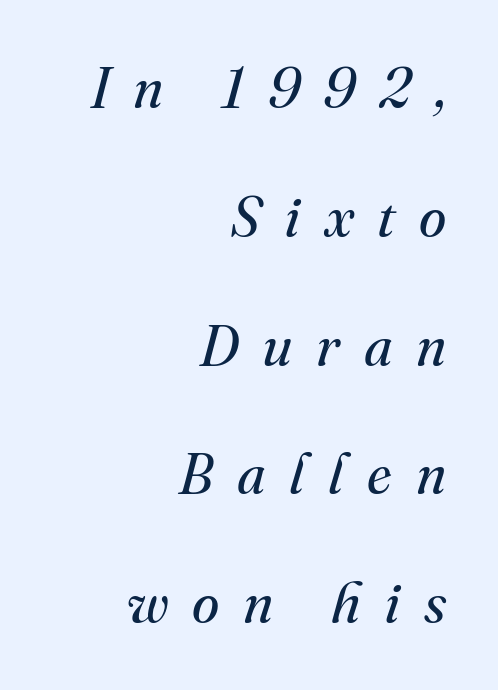
Q: Is the text bold? A: No.
Q: Is the text italic (slanted)? A: Yes, it leans right by about 16 degrees.
Q: Is the typeface a serif or a sans-serif typeface? A: Serif.
Q: Is the text underlined? A: No.
Q: How is the paragraph aligned? A: Right-aligned.
Q: Is the spacing between letters normal or unusually wide? A: Unusually wide.
Q: Is the spacing between lines tight, normal or loose? A: Loose.
Q: Width (condensed, normal, or wide)? A: Normal.
Q: Stroke contrast? A: Medium.
Q: x-height? A: Small.
Q: Monospaced? A: No.
